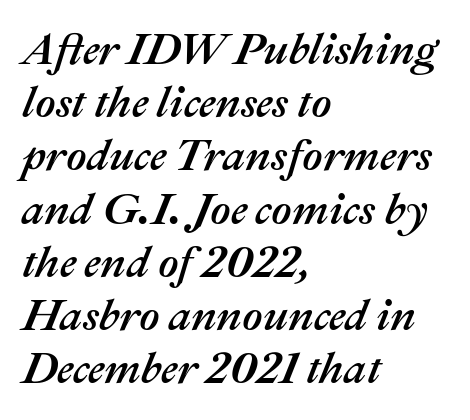
{"italic": "yes", "lean": "right", "slant_degrees": 22, "width": "normal", "stroke_contrast": "medium", "x_height": "medium", "monospaced": "no", "underline": "no", "align": "left", "line_spacing_ratio": 1.21, "letter_spacing": "normal", "letter_spacing_em": 0.0, "glyph_px": 44}
